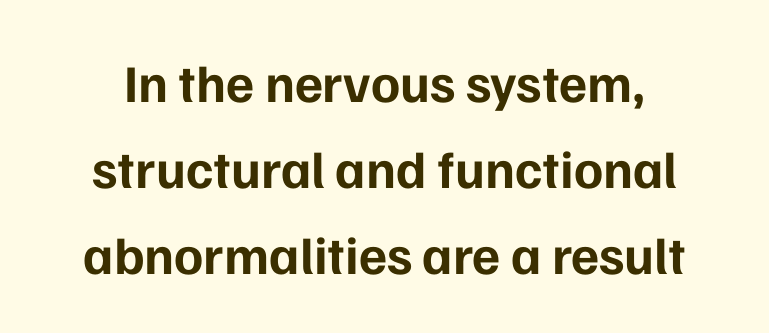
The image shows 53 px bold sans-serif type, upright; set normal line spacing (1.62x), normal letter spacing, not underlined; low stroke contrast and a medium x-height.
